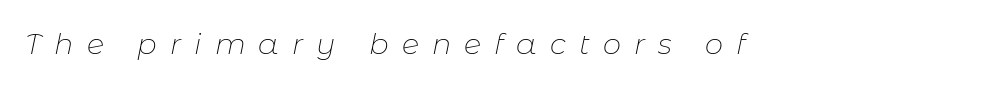
{"italic": "yes", "lean": "right", "slant_degrees": 11, "bold": "no", "weight": "thin", "width": "normal", "stroke_contrast": "low", "x_height": "medium", "monospaced": "no", "underline": "no", "letter_spacing": "wide", "letter_spacing_em": 0.45, "glyph_px": 29}
